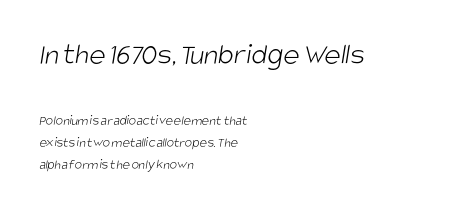
Spacing between characters is what you'd get straight out of the box. Unbolded letterforms with no extra heft. These lines are set flush left with a ragged right edge. Descenders hang freely into open space. Baseline-to-baseline distance is the conventional proportion of letter height.
